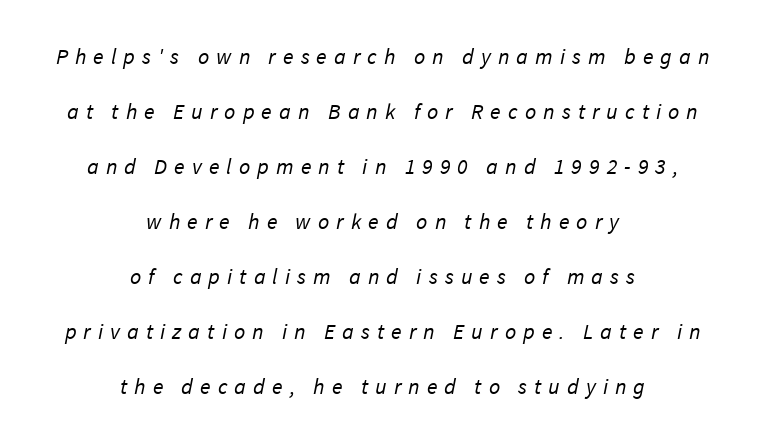
Q: Is the text bold? A: No.
Q: Is the text underlined? A: No.
Q: How is the paragraph aligned? A: Centered.
Q: Is the spacing between letters normal or unusually wide? A: Unusually wide.
Q: Is the spacing between lines tight, normal or loose? A: Loose.
